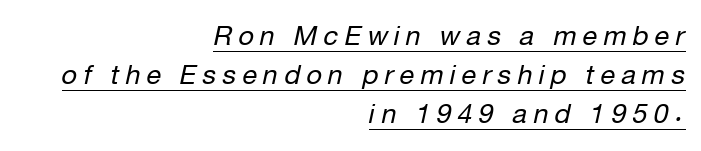
{"italic": "yes", "lean": "right", "slant_degrees": 12, "bold": "no", "underline": "yes", "align": "right", "line_spacing": "normal", "line_spacing_ratio": 1.45, "letter_spacing": "wide", "letter_spacing_em": 0.23, "glyph_px": 27}
